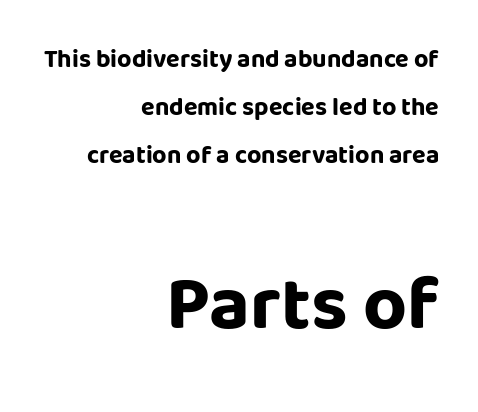
Q: Is the text bold? A: Yes.
Q: Is the text italic (slanted)? A: No, it is upright.
Q: Is the typeface a serif or a sans-serif typeface? A: Sans-serif.
Q: Is the text underlined? A: No.
Q: How is the paragraph aligned? A: Right-aligned.
Q: Is the spacing between letters normal or unusually wide? A: Normal.
Q: Is the spacing between lines tight, normal or loose? A: Loose.
Q: Which block of text is set in a larger size, the first (top) or the second (bottom)? A: The second (bottom) one.
Q: Width (condensed, normal, or wide)? A: Normal.
Q: Stroke contrast? A: Low.
Q: x-height? A: Large.
Q: Monospaced? A: No.
